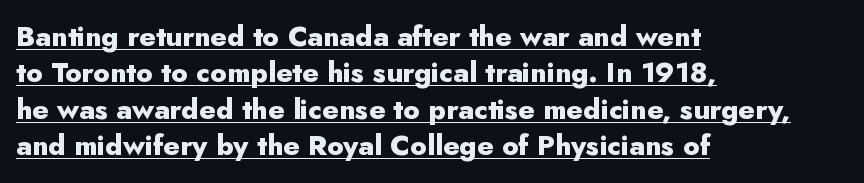
The image shows 28 px heavy sans-serif type, upright; set left-aligned, normal line spacing (1.3x), normal letter spacing, underlined; low stroke contrast and a small x-height.
